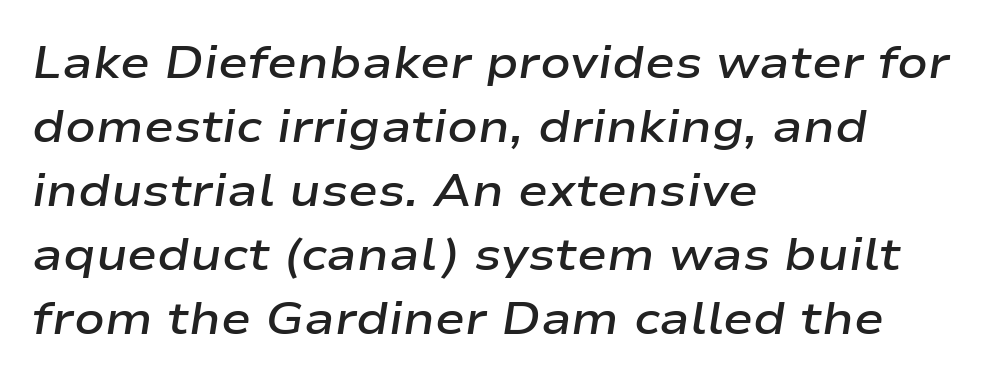
Q: Is the text bold? A: Semi-bold.
Q: Is the text italic (slanted)? A: Yes, it leans right by about 9 degrees.
Q: Is the text underlined? A: No.
Q: How is the paragraph aligned? A: Left-aligned.
Q: Is the spacing between letters normal or unusually wide? A: Normal.
Q: Is the spacing between lines tight, normal or loose? A: Normal.
Q: Width (condensed, normal, or wide)? A: Wide.
Q: Stroke contrast? A: Low.
Q: x-height? A: Medium.
Q: Monospaced? A: No.
